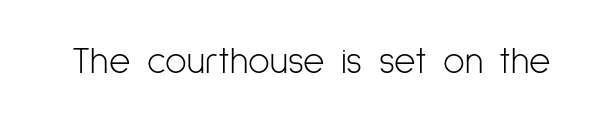
{"serif": "no", "italic": "no", "bold": "no", "weight": "light", "width": "condensed", "stroke_contrast": "low", "x_height": "medium", "monospaced": "no", "underline": "no", "letter_spacing": "normal", "letter_spacing_em": 0.0, "glyph_px": 37}
